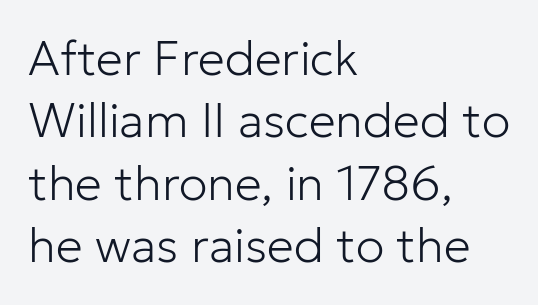
Q: Is the text bold? A: No.
Q: Is the text italic (slanted)? A: No, it is upright.
Q: Is the typeface a serif or a sans-serif typeface? A: Sans-serif.
Q: Is the text underlined? A: No.
Q: How is the paragraph aligned? A: Left-aligned.
Q: Is the spacing between letters normal or unusually wide? A: Normal.
Q: Is the spacing between lines tight, normal or loose? A: Normal.
Q: Width (condensed, normal, or wide)? A: Normal.
Q: Stroke contrast? A: Low.
Q: x-height? A: Medium.
Q: Monospaced? A: No.
